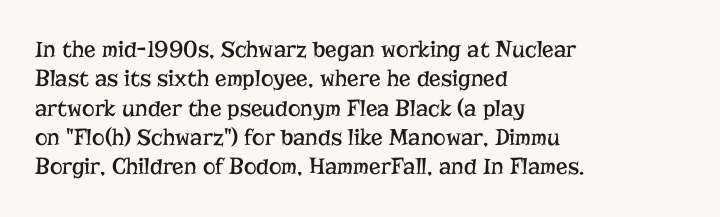
The image shows 24 px text type, upright; set left-aligned, line spacing 1.22x, normal letter spacing, not underlined.
